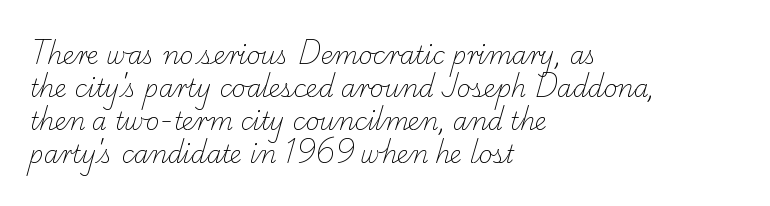
Q: Is the text bold? A: No.
Q: Is the text underlined? A: No.
Q: How is the paragraph aligned? A: Left-aligned.
Q: Is the spacing between letters normal or unusually wide? A: Normal.
Q: Is the spacing between lines tight, normal or loose? A: Normal.
